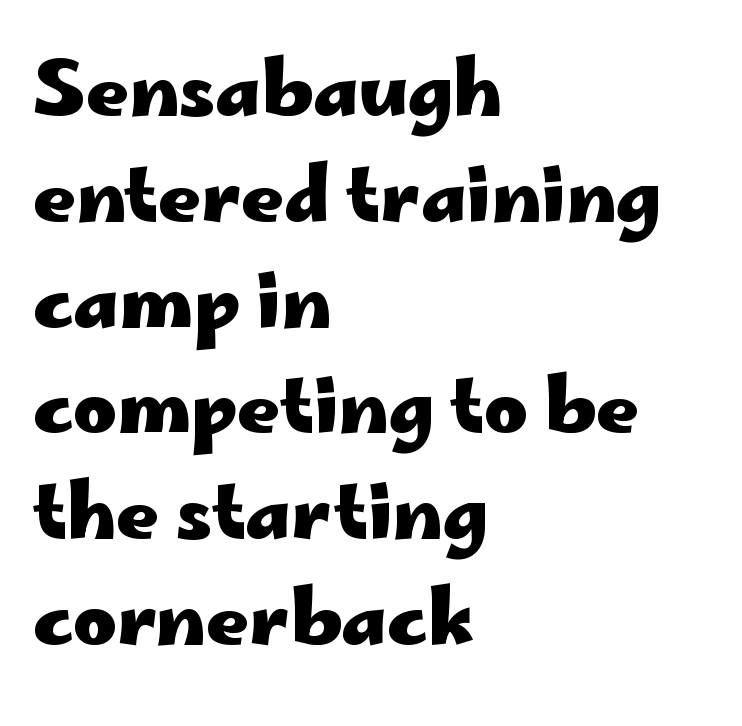
{"serif": "no", "italic": "no", "bold": "yes", "weight": "heavy", "width": "wide", "stroke_contrast": "low", "x_height": "small", "monospaced": "no", "underline": "no", "align": "left", "line_spacing": "normal", "line_spacing_ratio": 1.43, "letter_spacing": "normal", "letter_spacing_em": 0.0, "glyph_px": 74}
